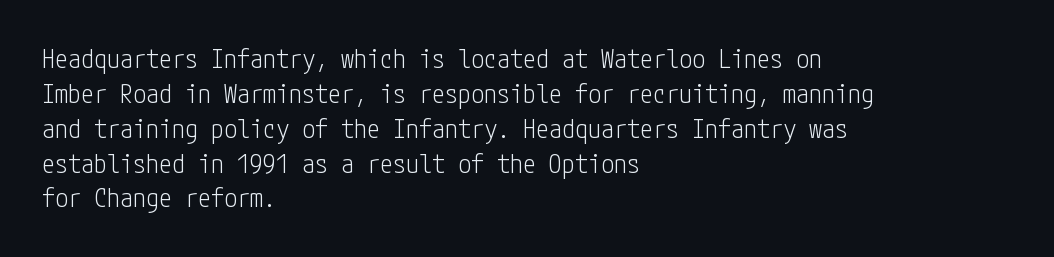
The strip under each line holds only bare page. Short note: letters normally spaced. The axis of the letterforms is exactly vertical. Line spacing here is normal. The rendering anchors every line to the left-hand side.
